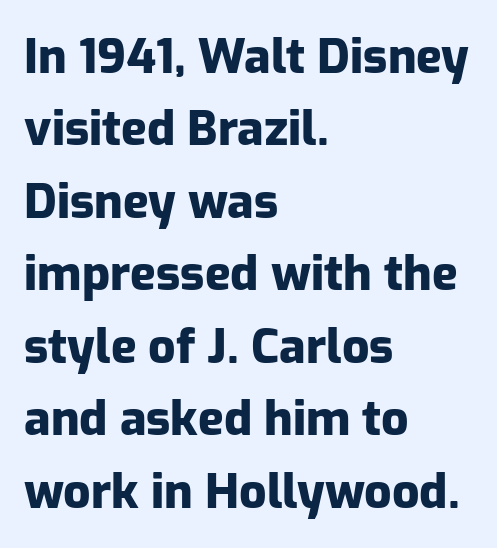
{"serif": "no", "italic": "no", "bold": "yes", "weight": "heavy", "width": "normal", "stroke_contrast": "low", "x_height": "medium", "monospaced": "no", "underline": "no", "align": "left", "line_spacing": "normal", "line_spacing_ratio": 1.51, "letter_spacing": "normal", "letter_spacing_em": 0.0, "glyph_px": 48}
